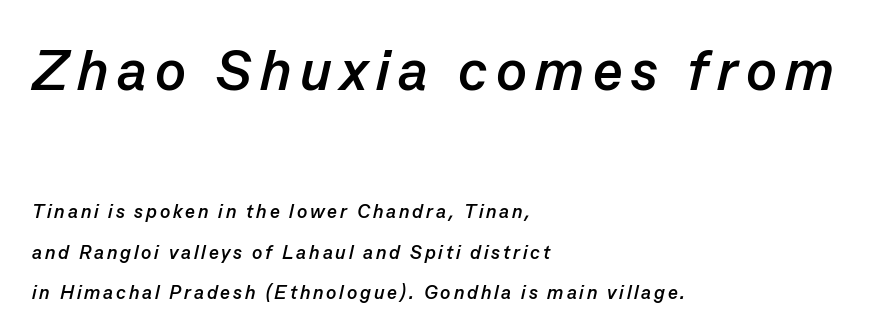
One-word summary of the alignment: left. Anything drawn beneath the words? Only blank space. Here the designer chose a conventional face with non-uniform glyph widths. The lines are spread far apart with generous leading.
